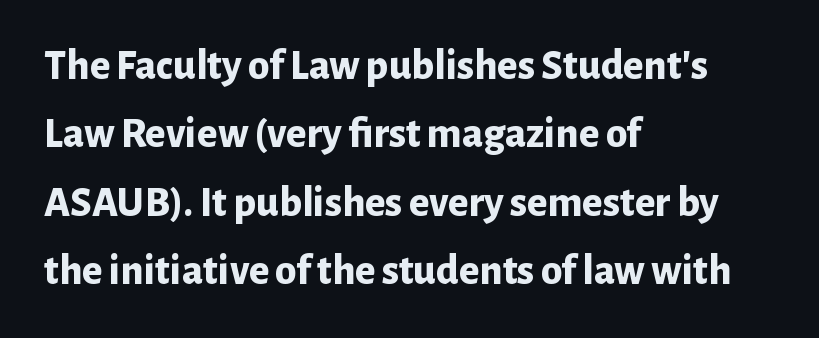
{"serif": "no", "italic": "no", "bold": "yes", "weight": "bold", "width": "normal", "stroke_contrast": "low", "x_height": "medium", "monospaced": "no", "underline": "no", "align": "left", "line_spacing": "normal", "line_spacing_ratio": 1.59, "letter_spacing": "normal", "letter_spacing_em": 0.0, "glyph_px": 43}
